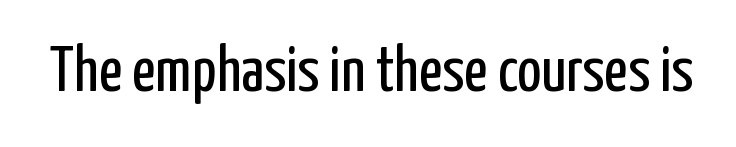
The image shows 64 px regular-weight, condensed sans-serif type, upright; set normal letter spacing, not underlined; low stroke contrast and a medium x-height.
